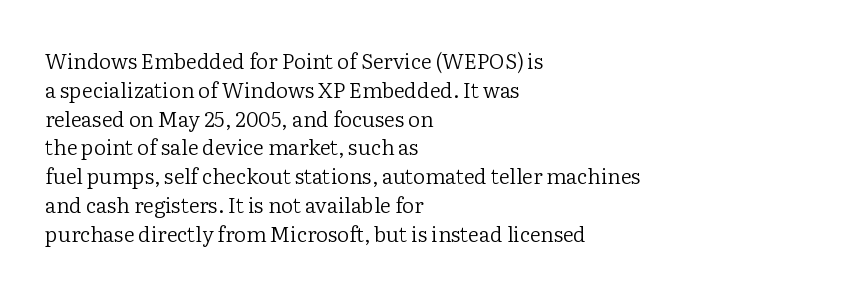
{"italic": "no", "bold": "no", "underline": "no", "align": "left", "line_spacing": "normal", "line_spacing_ratio": 1.37, "letter_spacing": "normal", "letter_spacing_em": 0.0, "glyph_px": 21}
